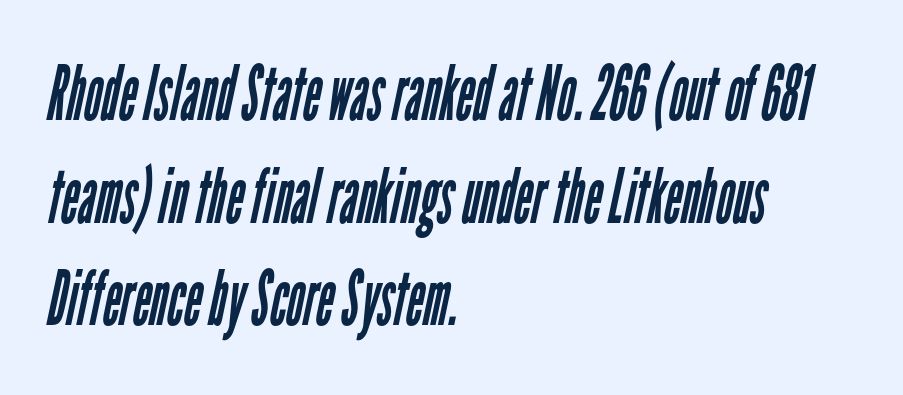
Short and long lines alike share a common starting point at left. Looks like regular typesetting: each glyph gets only the width it needs. Type style note: lacks serifs. Quick note: underline off. This sample keeps an unexceptional amount of space between lines.
